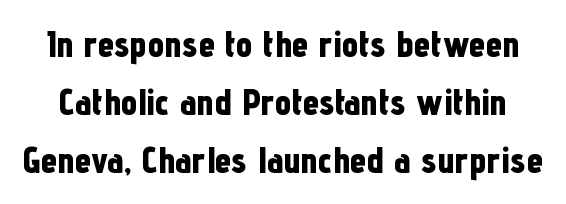
Q: Is the text bold? A: Yes.
Q: Is the text italic (slanted)? A: No, it is upright.
Q: Is the typeface a serif or a sans-serif typeface? A: Sans-serif.
Q: Is the text underlined? A: No.
Q: Is the spacing between letters normal or unusually wide? A: Normal.
Q: Is the spacing between lines tight, normal or loose? A: Normal.
Q: Width (condensed, normal, or wide)? A: Condensed.
Q: Stroke contrast? A: Low.
Q: x-height? A: Medium.
Q: Monospaced? A: No.
